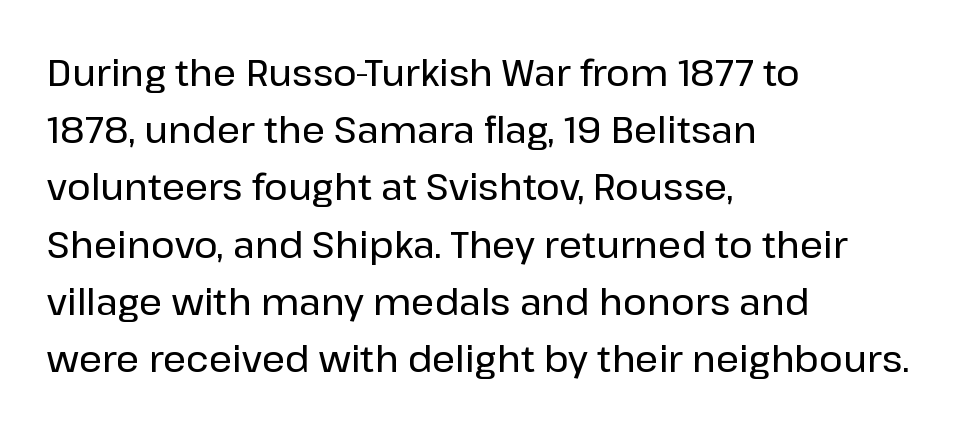
The image shows 36 px sans-serif type, upright; set left-aligned, normal line spacing (1.59x), normal letter spacing, not underlined; low stroke contrast and a medium x-height.
